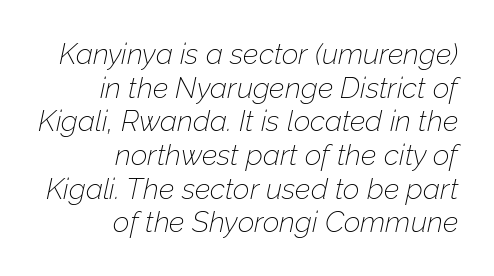
You could not count columns in this text — the font is proportionally spaced. The specimen reads as italic at a glance. Where is the straight margin? On the right. The font sits on the lighter half of the weight spectrum, regular included.
